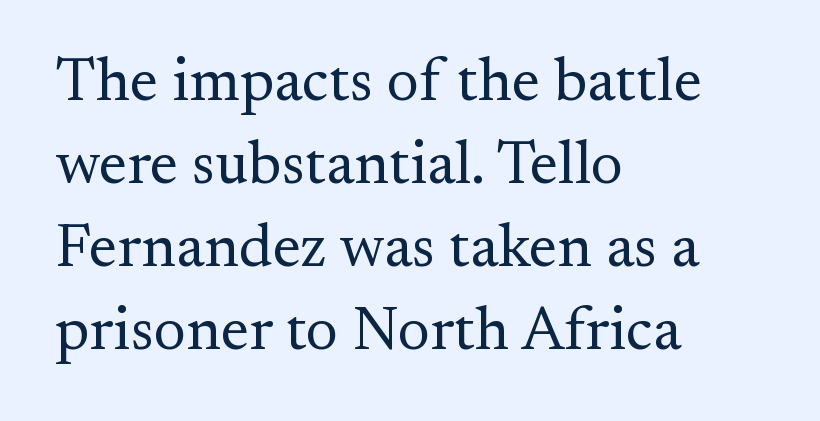
Q: Is the text bold? A: No.
Q: Is the text italic (slanted)? A: No, it is upright.
Q: Is the typeface a serif or a sans-serif typeface? A: Serif.
Q: Is the text underlined? A: No.
Q: How is the paragraph aligned? A: Left-aligned.
Q: Is the spacing between letters normal or unusually wide? A: Normal.
Q: Is the spacing between lines tight, normal or loose? A: Normal.
Q: Width (condensed, normal, or wide)? A: Normal.
Q: Stroke contrast? A: Medium.
Q: x-height? A: Small.
Q: Monospaced? A: No.
